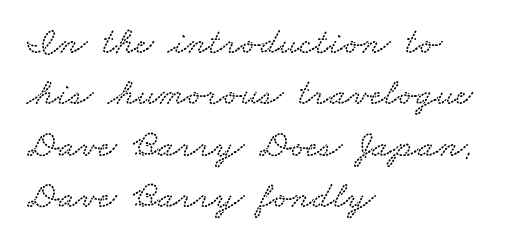
{"width": "wide", "stroke_contrast": "low", "x_height": "small", "monospaced": "no", "underline": "no", "align": "left", "line_spacing": "normal", "line_spacing_ratio": 1.35, "letter_spacing": "normal", "letter_spacing_em": 0.0, "glyph_px": 38}
